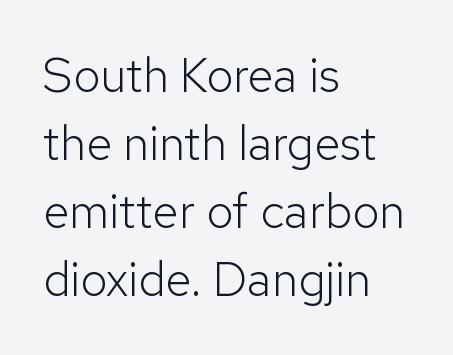
The image shows 48 px light sans-serif type, upright; set left-aligned, normal line spacing (1.42x), normal letter spacing, not underlined; low stroke contrast and a medium x-height.
